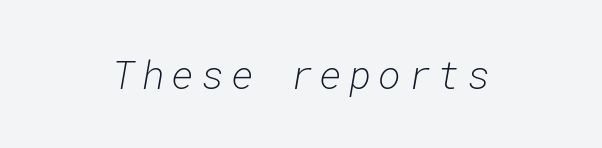
{"italic": "yes", "lean": "right", "slant_degrees": 10, "bold": "no", "weight": "light", "width": "normal", "stroke_contrast": "low", "x_height": "medium", "monospaced": "yes", "underline": "no", "align": "center", "glyph_px": 39}
